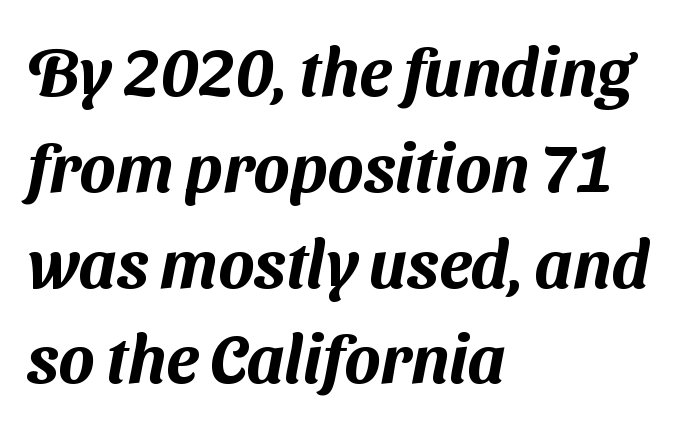
Think of a printed novel: that variable character pitch is what you see here. Letters rest on an invisible, unmarked baseline. Are there feet on the stems? There aren't — it's a sans. The space between consecutive lines is moderate. Line starts are locked; line ends wander.
